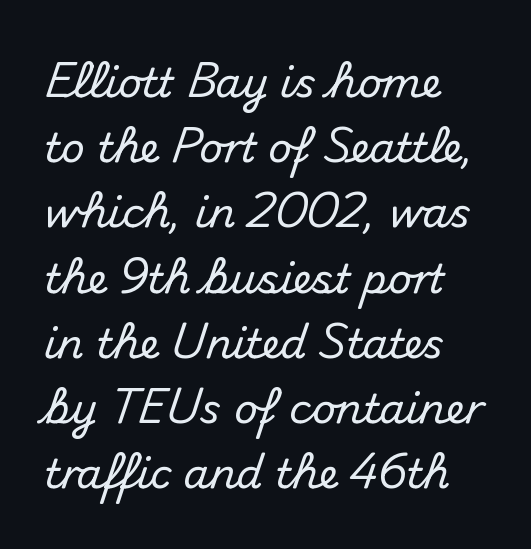
Q: Is the text italic (slanted)? A: Yes.
Q: Is the typeface a serif or a sans-serif typeface? A: Sans-serif.
Q: Is the text underlined? A: No.
Q: How is the paragraph aligned? A: Left-aligned.
Q: Is the spacing between letters normal or unusually wide? A: Normal.
Q: Is the spacing between lines tight, normal or loose? A: Normal.
Q: Width (condensed, normal, or wide)? A: Normal.
Q: Stroke contrast? A: Medium.
Q: x-height? A: Small.
Q: Monospaced? A: No.
